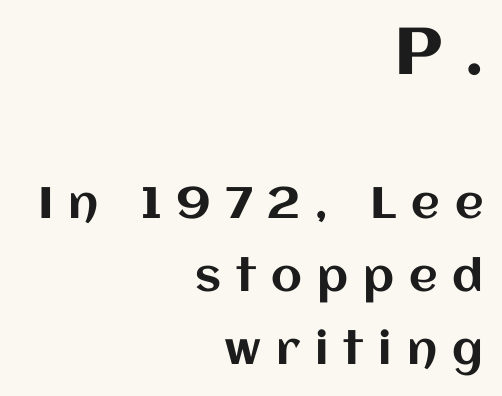
The image shows 66 px text type, upright; set right-aligned, normal line spacing (1.66x), unusually wide letter spacing (+0.34 em), not underlined; the first (top) block is 1.5x larger; medium stroke contrast and a large x-height.
